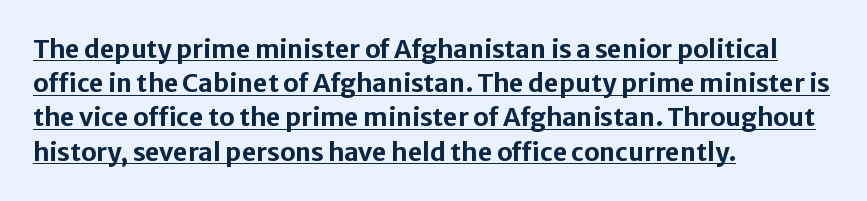
The image shows 25 px bold type, upright; set left-aligned, normal line spacing (1.37x), normal letter spacing, underlined.
